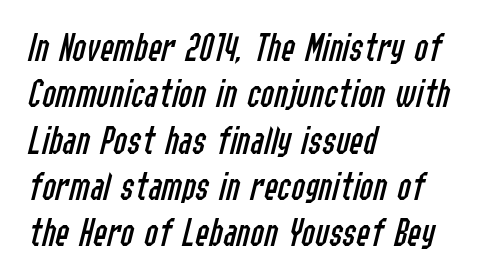
Leftover space on each line is placed entirely after the last word. Is this a fixed-width face? No — the glyphs have proportional, varying widths. Each row of text sits above clean, open space. Whoever set this chose condensed vertical rhythm over breathing room. The tracking reads as untouched default to a designer's eye.
